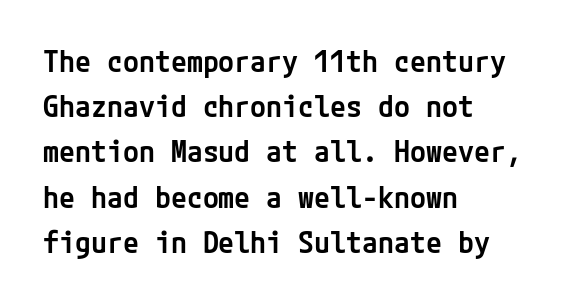
Q: Is the text bold? A: Semi-bold.
Q: Is the text italic (slanted)? A: No, it is upright.
Q: Is the typeface a serif or a sans-serif typeface? A: Sans-serif.
Q: Is the text underlined? A: No.
Q: How is the paragraph aligned? A: Left-aligned.
Q: Is the spacing between letters normal or unusually wide? A: Normal.
Q: Is the spacing between lines tight, normal or loose? A: Normal.
Q: Width (condensed, normal, or wide)? A: Normal.
Q: Stroke contrast? A: Low.
Q: x-height? A: Medium.
